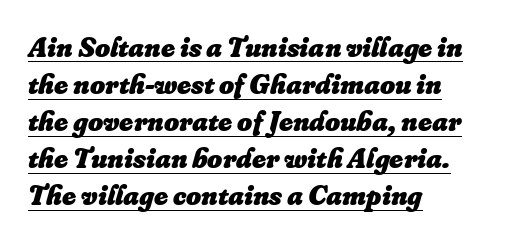
The face used here is proportionally spaced, like ordinary book or web type. The specimen reads as italic at a glance. A rule runs beneath these lines of type. What stands out about the letter spacing? Nothing — it is the standard amount. Thick stems and heavy bowls — unmistakably bold.
